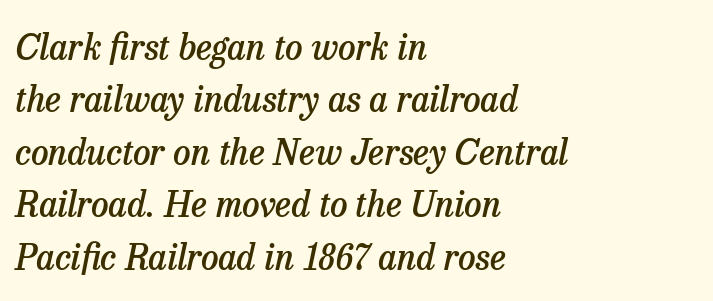
Q: Is the text bold? A: Semi-bold.
Q: Is the text italic (slanted)? A: Yes, it leans right by about 13 degrees.
Q: Is the typeface a serif or a sans-serif typeface? A: Serif.
Q: Is the text underlined? A: No.
Q: How is the paragraph aligned? A: Left-aligned.
Q: Is the spacing between letters normal or unusually wide? A: Normal.
Q: Is the spacing between lines tight, normal or loose? A: Normal.
Q: Width (condensed, normal, or wide)? A: Normal.
Q: Stroke contrast? A: Low.
Q: x-height? A: Medium.
Q: Monospaced? A: No.
